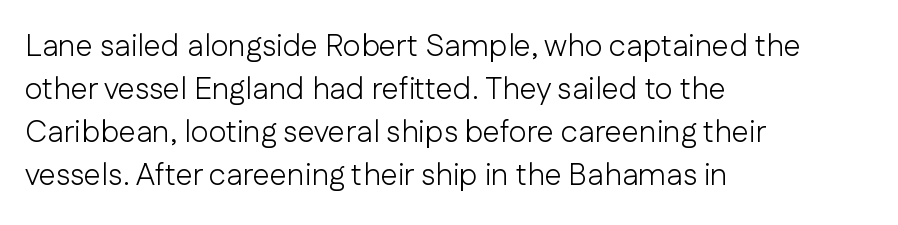
{"serif": "no", "italic": "no", "bold": "no", "weight": "light", "width": "normal", "stroke_contrast": "low", "x_height": "medium", "monospaced": "no", "underline": "no", "align": "left", "line_spacing": "normal", "line_spacing_ratio": 1.39, "letter_spacing": "normal", "letter_spacing_em": 0.0, "glyph_px": 31}
